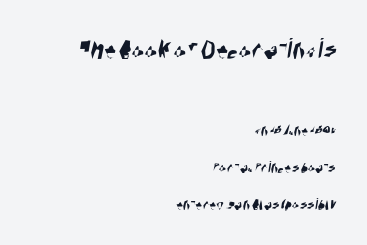
Q: Is the typeface a serif or a sans-serif typeface? A: Sans-serif.
Q: Is the text underlined? A: No.
Q: How is the paragraph aligned? A: Right-aligned.
Q: Is the spacing between letters normal or unusually wide? A: Normal.
Q: Is the spacing between lines tight, normal or loose? A: Loose.
Q: Which block of text is set in a larger size, the first (top) or the second (bottom)? A: The first (top) one.
Q: Width (condensed, normal, or wide)? A: Condensed.
Q: Stroke contrast? A: High.
Q: x-height? A: Large.
Q: Monospaced? A: No.
